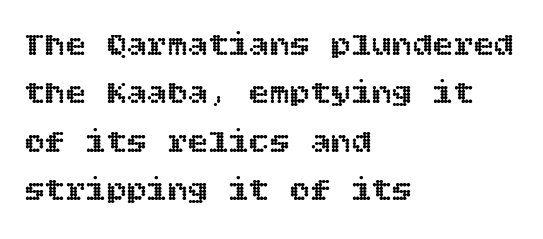
A classic flush-left, rag-right setting is used for this passage. Every character sits straight up, as roman type does. Clear beneath every line of the passage. Look at the tracking — it's just the regular setting, nothing added.
